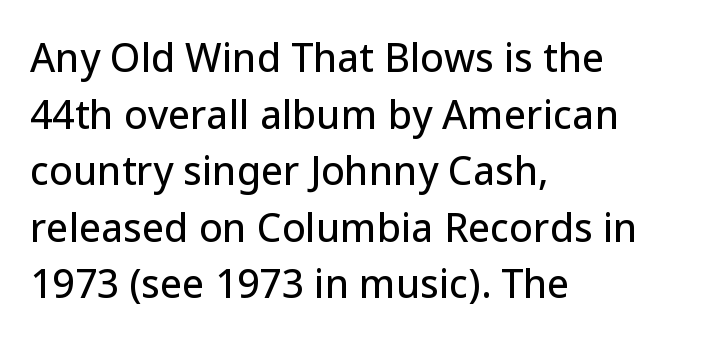
The glyphs are unaccompanied by any horizontal stroke below them. The tracking reads as untouched default to a designer's eye. Is this a sans? Yes — the strokes have no serifs. Think of a printed novel: that variable character pitch is what you see here. The typesetter chose a ragged-right arrangement here.
